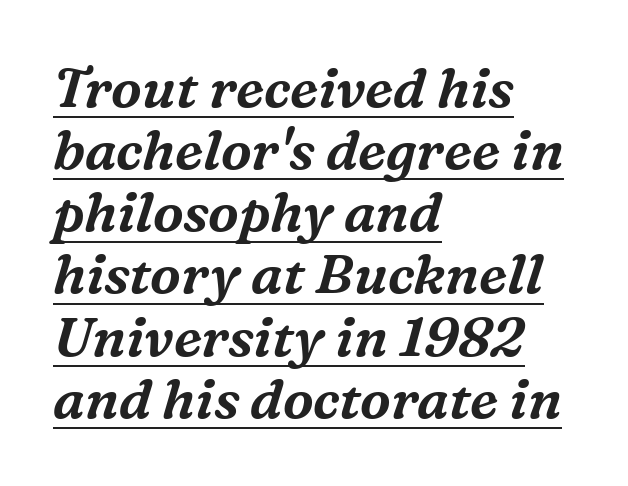
Letterform terminals end in serifs throughout the passage. The glyphs are accompanied by a horizontal stroke just below them. Would a proofreader flag this as italicized? Yes. The gaps between neighbouring characters are ordinary and unremarkable.
